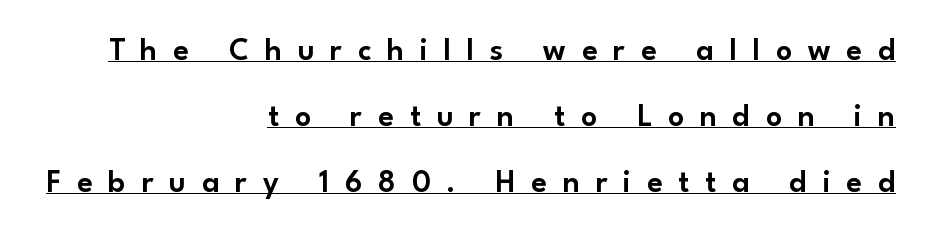
Do the characters align in a grid? No, the font is proportional. The type family on display is of the sans-serif kind. Notice how the passage keeps a crisp vertical edge on the right only. Vertically, the passage feels expansive, rows floating well apart. The rendering inserts visible extra space after every character.
